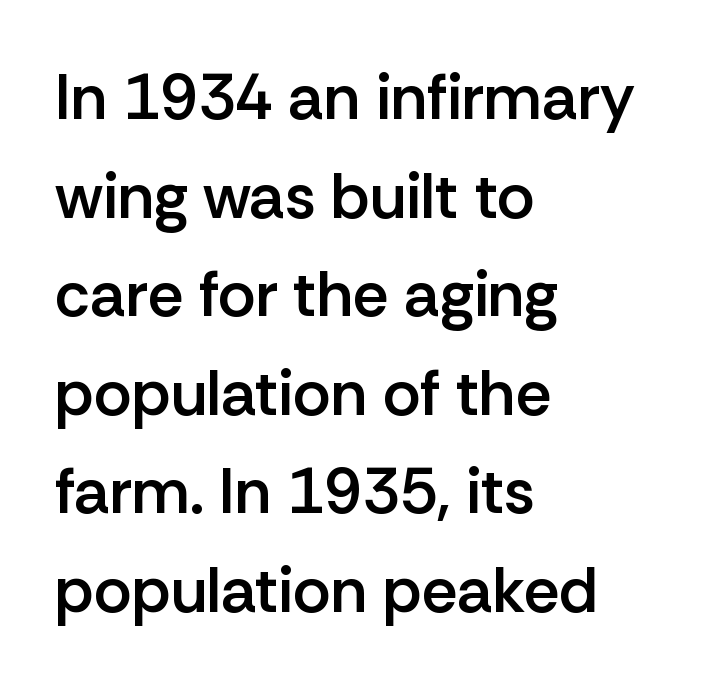
{"serif": "no", "italic": "no", "bold": "semi", "weight": "semibold", "width": "normal", "stroke_contrast": "low", "x_height": "medium", "monospaced": "no", "underline": "no", "align": "left", "line_spacing": "normal", "line_spacing_ratio": 1.54, "letter_spacing": "normal", "letter_spacing_em": 0.0, "glyph_px": 64}
